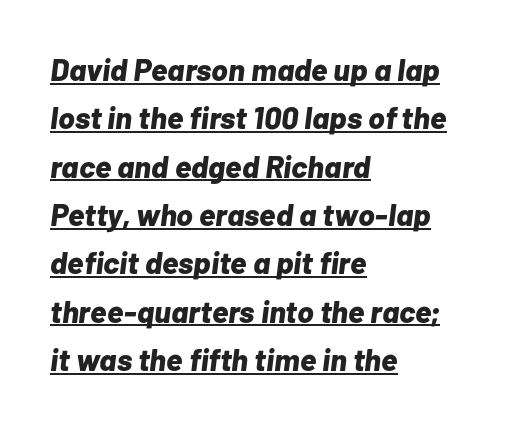
{"italic": "yes", "lean": "right", "slant_degrees": 7, "bold": "yes", "weight": "bold", "width": "normal", "stroke_contrast": "low", "x_height": "medium", "monospaced": "no", "underline": "yes", "align": "left", "line_spacing": "normal", "line_spacing_ratio": 1.56, "letter_spacing": "normal", "letter_spacing_em": 0.0, "glyph_px": 31}
